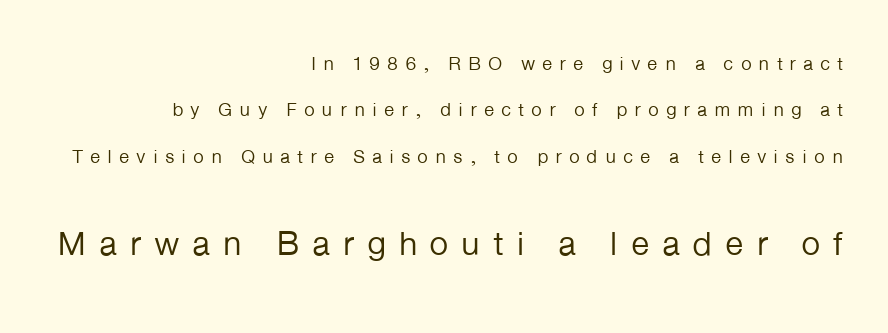
The image shows 34 px regular-weight sans-serif type, upright; set right-aligned, loose line spacing (2.44x), unusually wide letter spacing (+0.36 em), not underlined; the second (bottom) block is 1.79x larger; low stroke contrast and a medium x-height.
